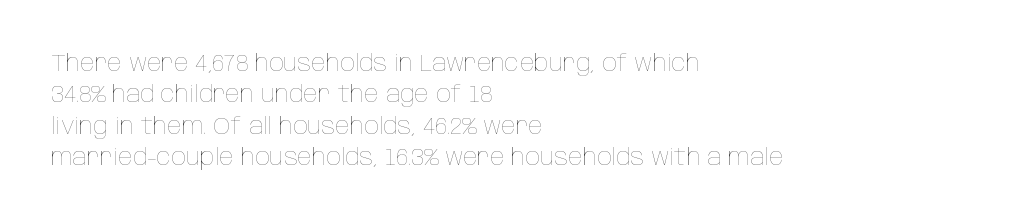
The image shows 24 px text type, upright; set left-aligned, normal line spacing (1.31x), normal letter spacing, not underlined.
